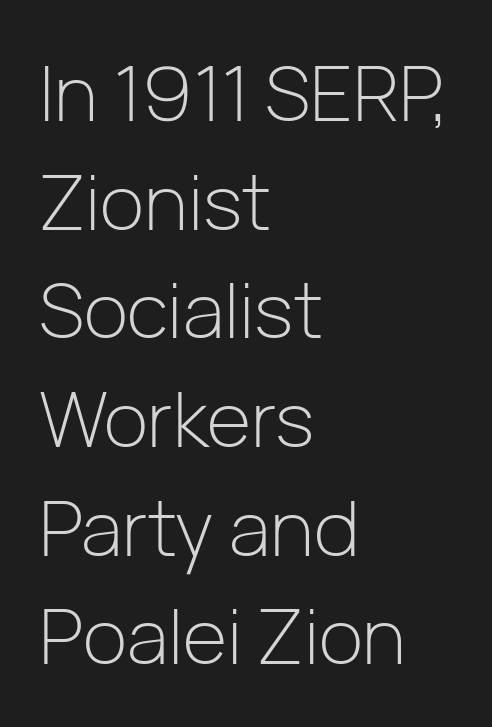
{"serif": "no", "italic": "no", "bold": "no", "weight": "light", "width": "normal", "stroke_contrast": "low", "x_height": "medium", "monospaced": "no", "underline": "no", "align": "left", "line_spacing": "normal", "line_spacing_ratio": 1.43, "letter_spacing": "normal", "letter_spacing_em": 0.0, "glyph_px": 76}
